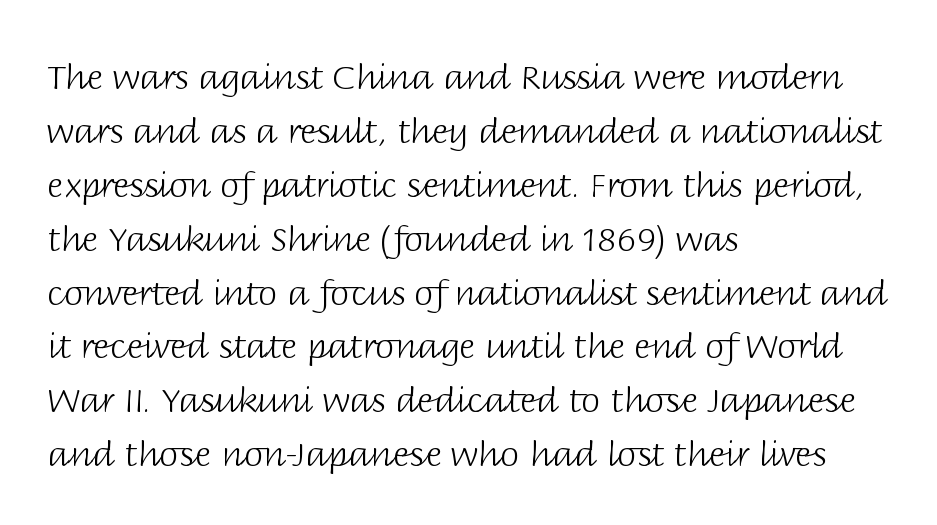
Note the varied advance widths — an 'i' is clearly narrower than an 'm'. The letters look calm and open, with moderate or lighter stems. The characters display no serif detailing; their extremities are plain. The lettering holds an erect, upright posture throughout. All the whitespace from short lines collects on the right.
